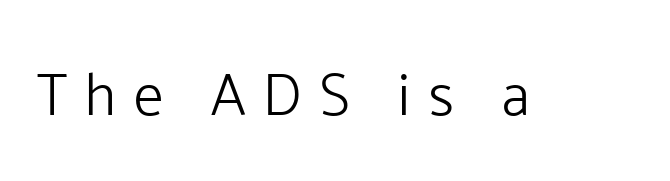
The image shows 59 px light sans-serif type, upright; set unusually wide letter spacing (+0.28 em), not underlined; low stroke contrast and a medium x-height.
